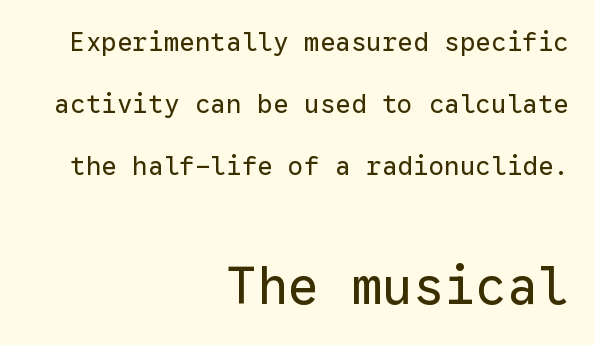
{"serif": "no", "italic": "no", "bold": "no", "weight": "regular", "width": "normal", "stroke_contrast": "low", "x_height": "medium", "monospaced": "yes", "underline": "no", "align": "right", "line_spacing": "loose", "line_spacing_ratio": 2.39, "letter_spacing": "normal", "letter_spacing_em": 0.0, "larger_block": "second", "size_ratio": 2.0, "glyph_px": 52}
